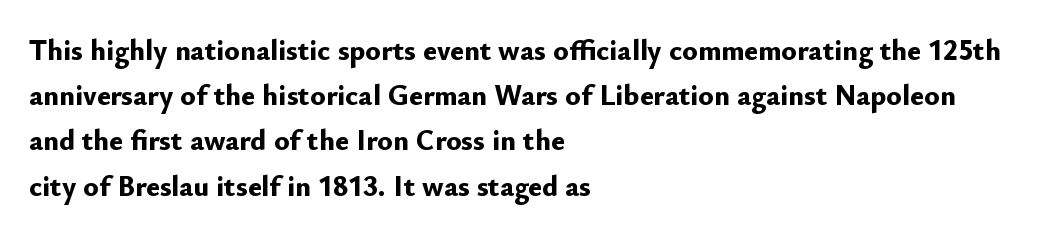
Q: Is the text bold? A: Yes.
Q: Is the text italic (slanted)? A: No, it is upright.
Q: Is the typeface a serif or a sans-serif typeface? A: Sans-serif.
Q: Is the text underlined? A: No.
Q: How is the paragraph aligned? A: Left-aligned.
Q: Is the spacing between letters normal or unusually wide? A: Normal.
Q: Is the spacing between lines tight, normal or loose? A: Normal.
Q: Width (condensed, normal, or wide)? A: Normal.
Q: Stroke contrast? A: Low.
Q: x-height? A: Small.
Q: Monospaced? A: No.
